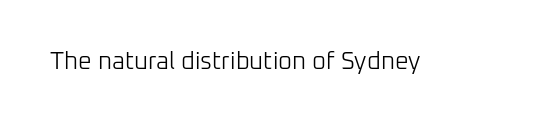
The image shows 24 px text type, upright; set normal letter spacing, not underlined.
